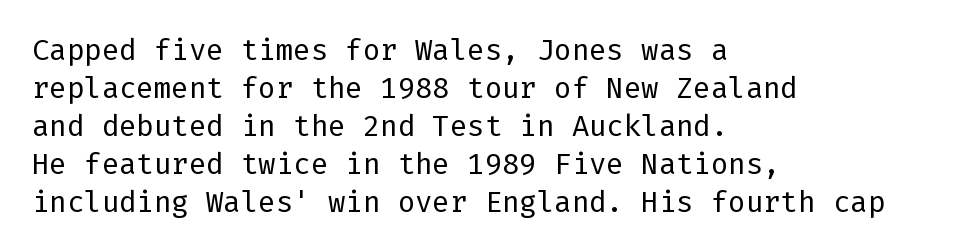
Q: Is the text bold? A: No.
Q: Is the text italic (slanted)? A: No, it is upright.
Q: Is the typeface a serif or a sans-serif typeface? A: Sans-serif.
Q: Is the text underlined? A: No.
Q: How is the paragraph aligned? A: Left-aligned.
Q: Is the spacing between letters normal or unusually wide? A: Normal.
Q: Is the spacing between lines tight, normal or loose? A: Normal.
Q: Width (condensed, normal, or wide)? A: Normal.
Q: Stroke contrast? A: Low.
Q: x-height? A: Medium.
